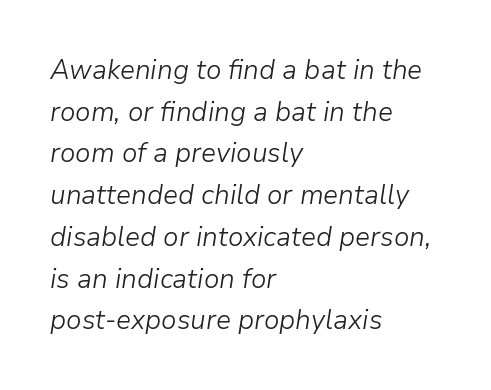
{"italic": "yes", "lean": "right", "slant_degrees": 9, "bold": "no", "weight": "light", "width": "normal", "stroke_contrast": "low", "x_height": "medium", "monospaced": "no", "underline": "no", "align": "left", "line_spacing": "normal", "line_spacing_ratio": 1.49, "letter_spacing": "normal", "letter_spacing_em": 0.0, "glyph_px": 28}
